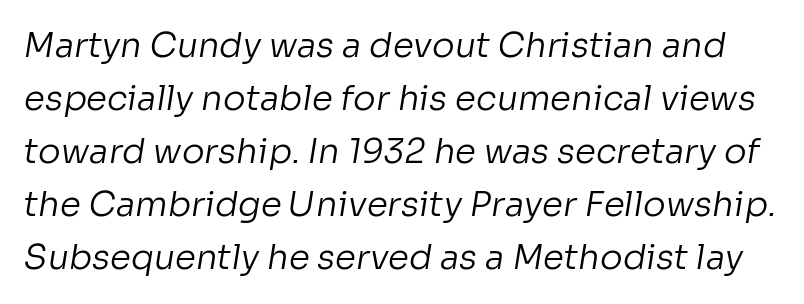
The image shows 34 px regular-weight sans-serif type; set normal line spacing (1.56x), normal letter spacing, not underlined; low stroke contrast and a medium x-height.
